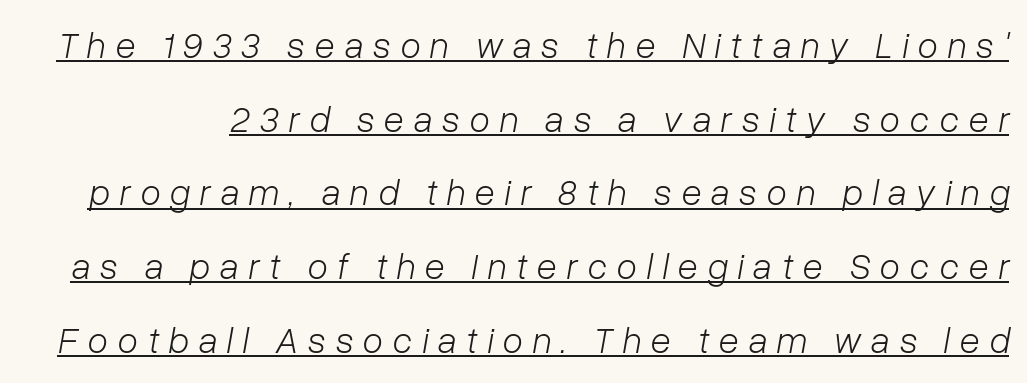
The typesetting does not lean heavy: it is not bold. The typography opts for an oblique posture over an upright one. Looks like regular typesetting: each glyph gets only the width it needs. Each new line begins a long way beneath the previous one.
